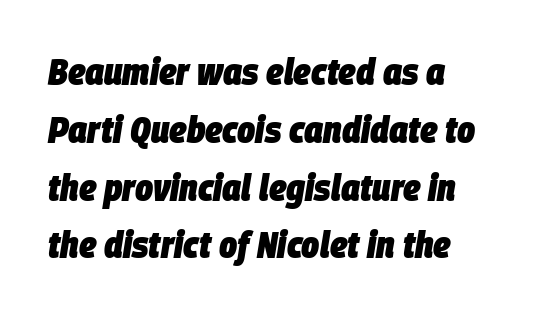
The image shows 38 px heavy, condensed type, italic (leaning right); set normal line spacing (1.52x), normal letter spacing, not underlined; low stroke contrast and a large x-height.
